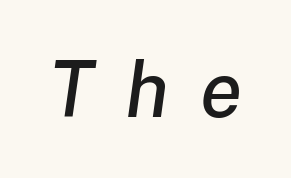
{"italic": "yes", "lean": "right", "slant_degrees": 8, "width": "normal", "stroke_contrast": "low", "x_height": "medium", "monospaced": "no", "underline": "no", "letter_spacing": "wide", "letter_spacing_em": 0.41, "glyph_px": 77}
